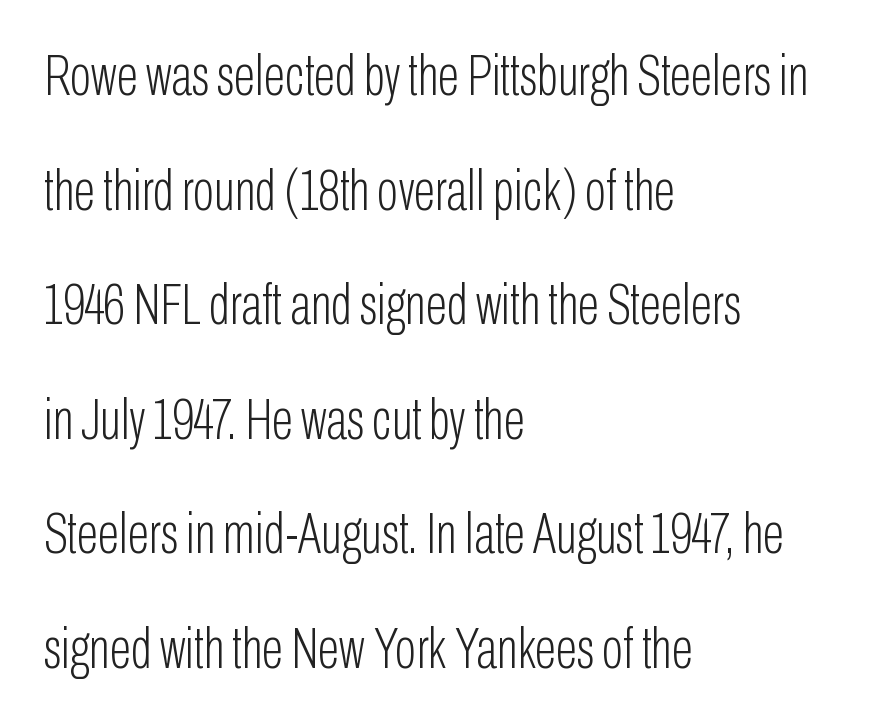
This is sans-serif lettering, the kind often seen on screens and signage. Think of a printed novel: that variable character pitch is what you see here. The passage shown stacks its lines with a broad gap. No italicization has been applied; the sample stays upright. This rendering features lettering with no underline. Here the glyphs are tracked normally, forming tight word shapes.
